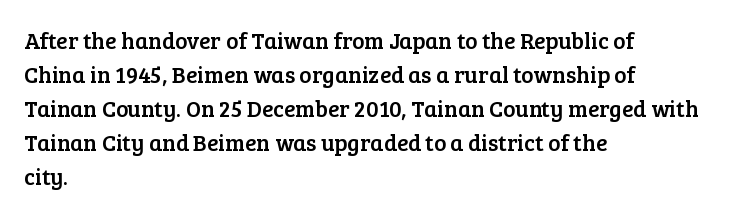
{"italic": "no", "underline": "no", "align": "left", "line_spacing": "normal", "line_spacing_ratio": 1.48, "letter_spacing": "normal", "letter_spacing_em": 0.0, "glyph_px": 23}
